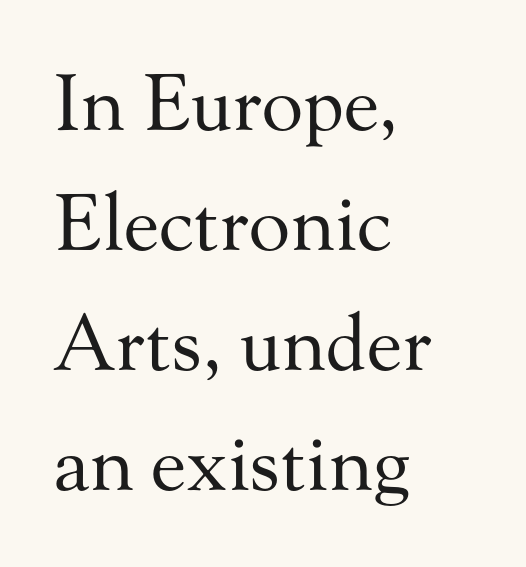
Q: Is the text bold? A: No.
Q: Is the text italic (slanted)? A: No, it is upright.
Q: Is the typeface a serif or a sans-serif typeface? A: Serif.
Q: Is the text underlined? A: No.
Q: How is the paragraph aligned? A: Left-aligned.
Q: Is the spacing between letters normal or unusually wide? A: Normal.
Q: Is the spacing between lines tight, normal or loose? A: Normal.
Q: Width (condensed, normal, or wide)? A: Normal.
Q: Stroke contrast? A: Medium.
Q: x-height? A: Small.
Q: Monospaced? A: No.
